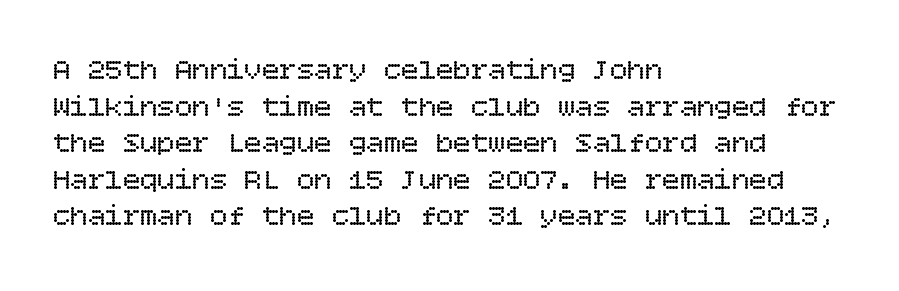
The words here are not underlined. On a weight scale, this lands at 450 or below. Vertical strokes here are truly vertical. Horizontally, the lines are justified to the leading edge only.
